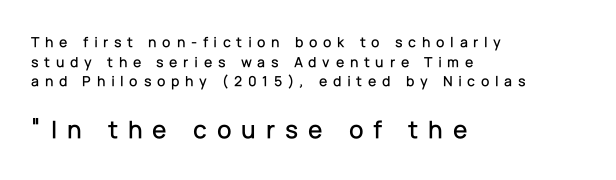
Q: Is the text italic (slanted)? A: No, it is upright.
Q: Is the text underlined? A: No.
Q: How is the paragraph aligned? A: Left-aligned.
Q: Is the spacing between letters normal or unusually wide? A: Unusually wide.
Q: Is the spacing between lines tight, normal or loose? A: Normal.
Q: Which block of text is set in a larger size, the first (top) or the second (bottom)? A: The second (bottom) one.
